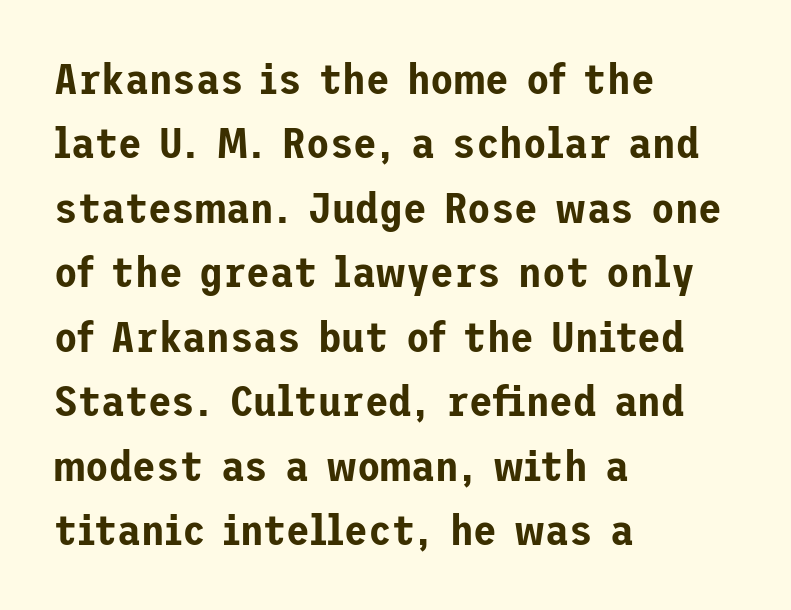
The image shows 43 px sans-serif type, upright; set left-aligned, normal line spacing (1.5x), normal letter spacing, not underlined; low stroke contrast and a medium x-height.
